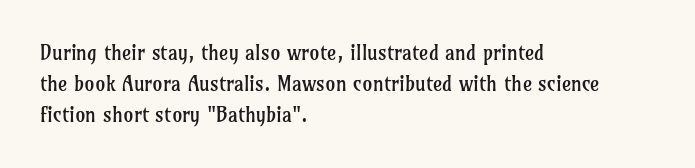
The image shows 20 px text type, upright; set left-aligned, normal line spacing (1.54x), normal letter spacing, not underlined.
